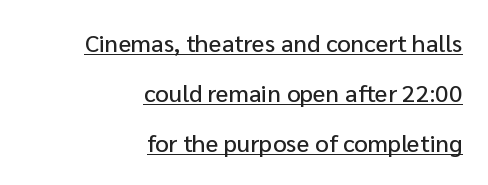
Q: Is the text italic (slanted)? A: No, it is upright.
Q: Is the text underlined? A: Yes.
Q: How is the paragraph aligned? A: Right-aligned.
Q: Is the spacing between letters normal or unusually wide? A: Normal.
Q: Is the spacing between lines tight, normal or loose? A: Loose.
